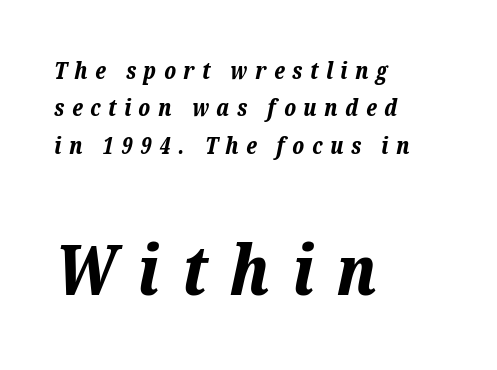
{"italic": "yes", "lean": "right", "slant_degrees": 12, "bold": "yes", "weight": "bold", "width": "normal", "stroke_contrast": "low", "x_height": "medium", "monospaced": "no", "underline": "no", "align": "left", "line_spacing": "normal", "line_spacing_ratio": 1.62, "letter_spacing": "wide", "letter_spacing_em": 0.33, "larger_block": "second", "size_ratio": 3.0, "glyph_px": 69}
